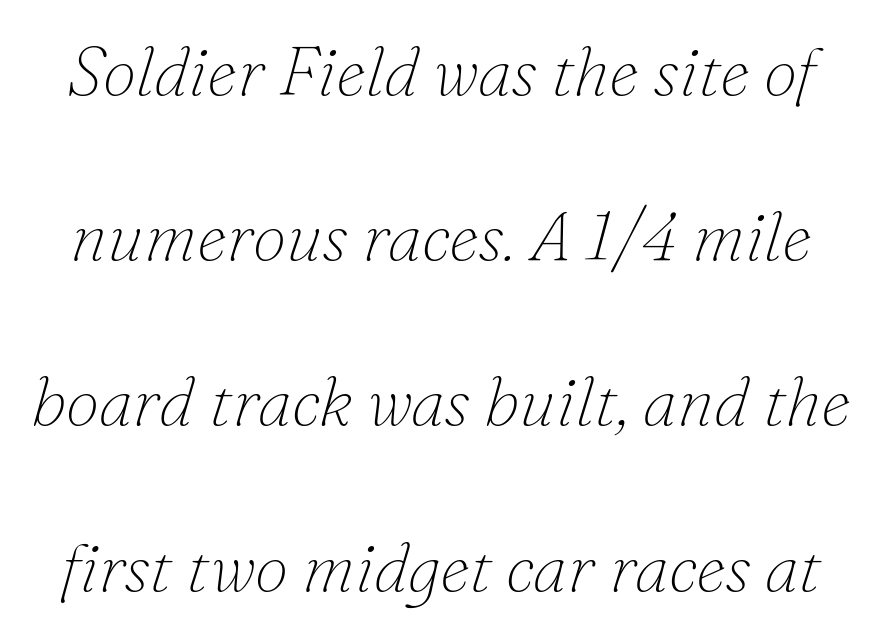
A typesetter would mark this as italic. Each letter keeps its own natural width here, so spacing adapts to shape. Letterform terminals end in serifs throughout the passage. The weight tops out at a normal text grade. Letter spacing: default.
